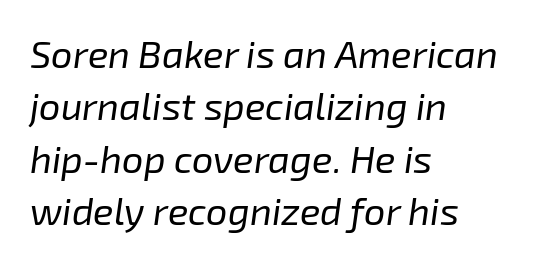
Q: Is the text bold? A: No.
Q: Is the text italic (slanted)? A: Yes, it leans right by about 8 degrees.
Q: Is the text underlined? A: No.
Q: How is the paragraph aligned? A: Left-aligned.
Q: Is the spacing between letters normal or unusually wide? A: Normal.
Q: Is the spacing between lines tight, normal or loose? A: Normal.
Q: Width (condensed, normal, or wide)? A: Normal.
Q: Stroke contrast? A: Low.
Q: x-height? A: Medium.
Q: Monospaced? A: No.
